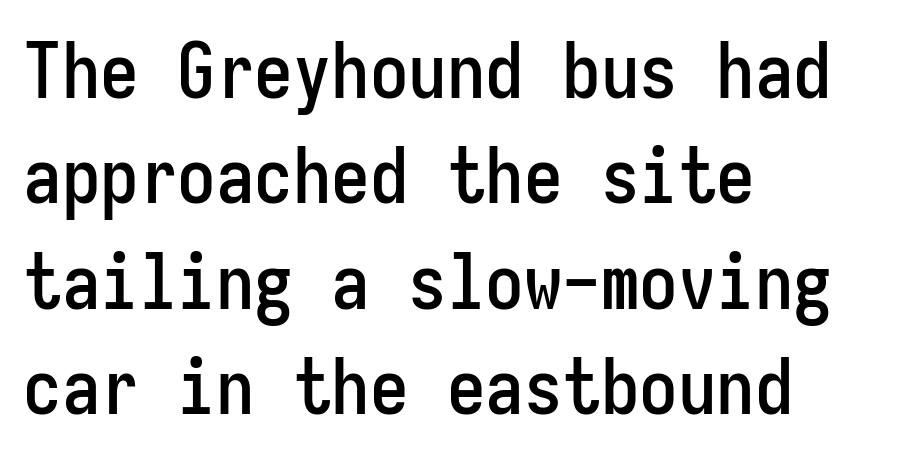
{"serif": "no", "italic": "no", "width": "condensed", "stroke_contrast": "low", "x_height": "medium", "monospaced": "yes", "underline": "no", "align": "left", "line_spacing": "normal", "line_spacing_ratio": 1.37, "letter_spacing": "normal", "letter_spacing_em": 0.0, "glyph_px": 77}
